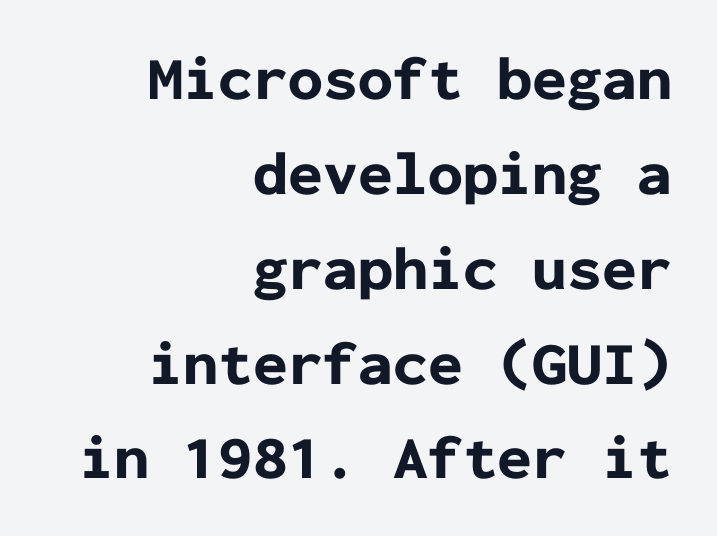
{"serif": "no", "italic": "no", "bold": "yes", "weight": "bold", "width": "normal", "stroke_contrast": "low", "x_height": "medium", "monospaced": "yes", "underline": "no", "align": "right", "line_spacing": "normal", "line_spacing_ratio": 1.53, "letter_spacing": "normal", "letter_spacing_em": 0.0, "glyph_px": 62}
